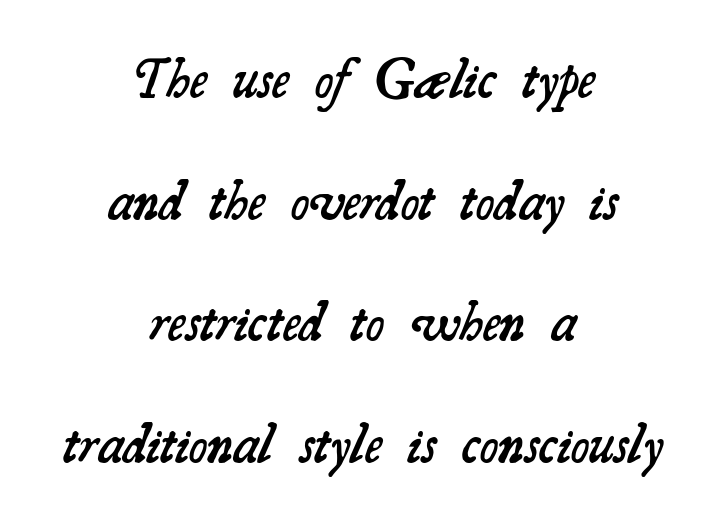
Q: Is the text bold? A: Semi-bold.
Q: Is the typeface a serif or a sans-serif typeface? A: Serif.
Q: Is the text underlined? A: No.
Q: How is the paragraph aligned? A: Centered.
Q: Is the spacing between letters normal or unusually wide? A: Normal.
Q: Is the spacing between lines tight, normal or loose? A: Loose.
Q: Width (condensed, normal, or wide)? A: Normal.
Q: Stroke contrast? A: Medium.
Q: x-height? A: Small.
Q: Monospaced? A: No.
